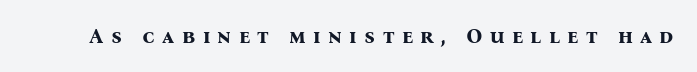
Q: Is the text bold? A: Yes.
Q: Is the text italic (slanted)? A: No, it is upright.
Q: Is the text underlined? A: No.
Q: Is the spacing between letters normal or unusually wide? A: Unusually wide.
